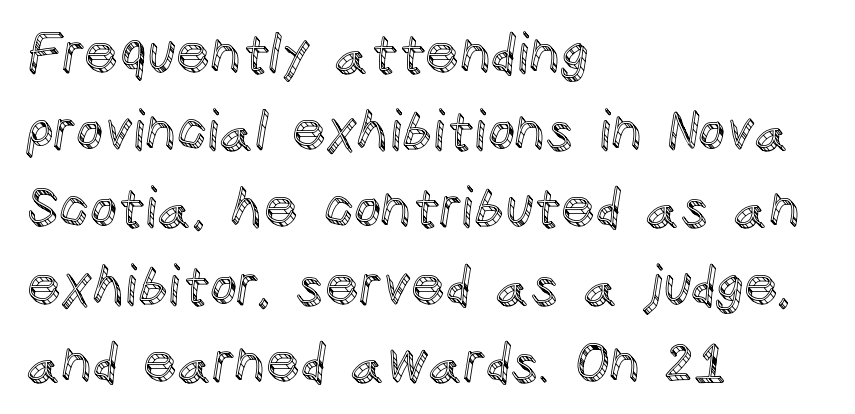
Q: Is the text italic (slanted)? A: Yes.
Q: Is the text underlined? A: No.
Q: How is the paragraph aligned? A: Left-aligned.
Q: Is the spacing between letters normal or unusually wide? A: Normal.
Q: Is the spacing between lines tight, normal or loose? A: Normal.
Q: Width (condensed, normal, or wide)? A: Normal.
Q: x-height? A: Large.
Q: Monospaced? A: No.
